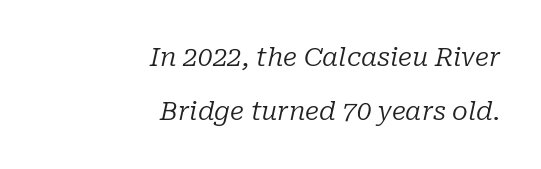
Q: Is the text bold? A: No.
Q: Is the text italic (slanted)? A: Yes, it leans right by about 10 degrees.
Q: Is the text underlined? A: No.
Q: How is the paragraph aligned? A: Right-aligned.
Q: Is the spacing between letters normal or unusually wide? A: Normal.
Q: Is the spacing between lines tight, normal or loose? A: Loose.
